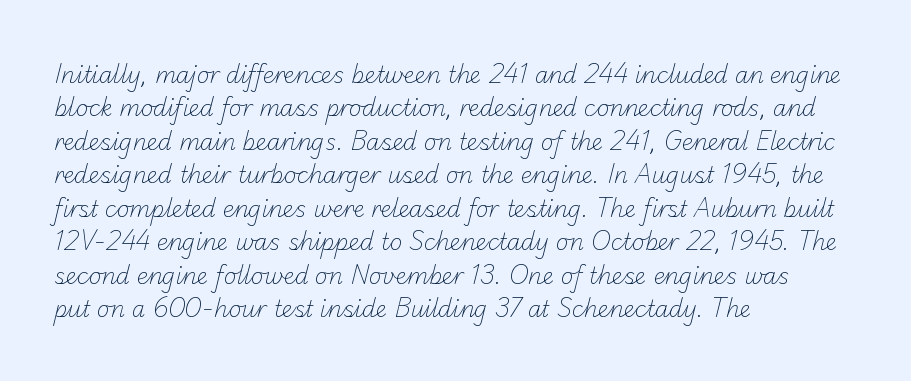
The image shows 22 px text type; set left-aligned, normal line spacing (1.52x), normal letter spacing, not underlined.
